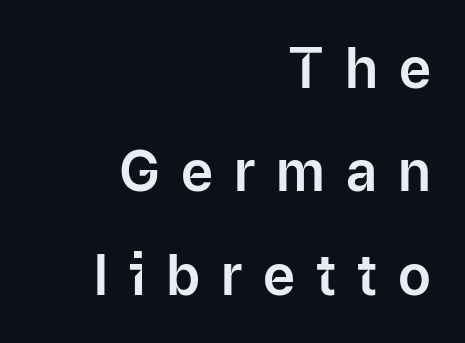
Q: Is the text italic (slanted)? A: No, it is upright.
Q: Is the typeface a serif or a sans-serif typeface? A: Sans-serif.
Q: Is the text underlined? A: No.
Q: How is the paragraph aligned? A: Right-aligned.
Q: Is the spacing between letters normal or unusually wide? A: Unusually wide.
Q: Width (condensed, normal, or wide)? A: Normal.
Q: Stroke contrast? A: Low.
Q: x-height? A: Medium.
Q: Monospaced? A: No.
